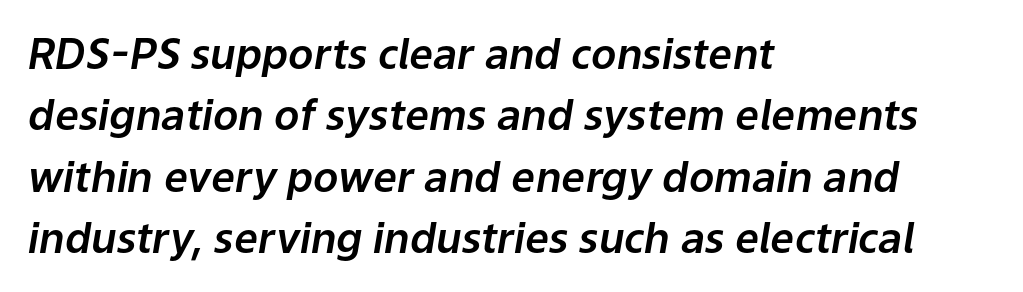
Q: Is the text italic (slanted)? A: Yes, it leans right by about 9 degrees.
Q: Is the text underlined? A: No.
Q: How is the paragraph aligned? A: Left-aligned.
Q: Is the spacing between letters normal or unusually wide? A: Normal.
Q: Is the spacing between lines tight, normal or loose? A: Normal.
Q: Width (condensed, normal, or wide)? A: Normal.
Q: Stroke contrast? A: Low.
Q: x-height? A: Medium.
Q: Monospaced? A: No.
